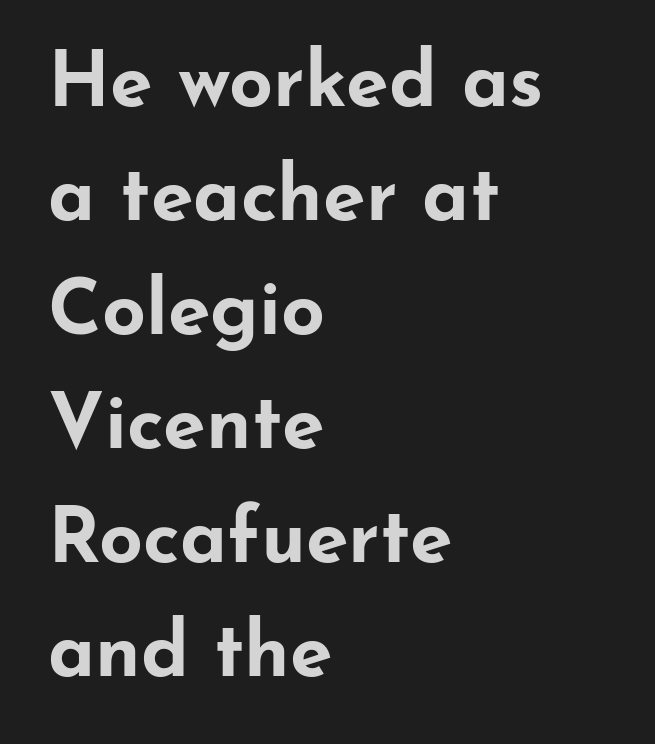
The image shows 77 px bold, wide sans-serif type, upright; set left-aligned, normal line spacing (1.48x), normal letter spacing, not underlined; low stroke contrast and a small x-height.
